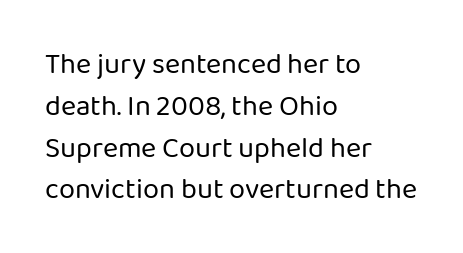
The image shows 29 px regular-weight sans-serif type, upright; set left-aligned, normal line spacing (1.44x), normal letter spacing, not underlined; low stroke contrast and a medium x-height.
